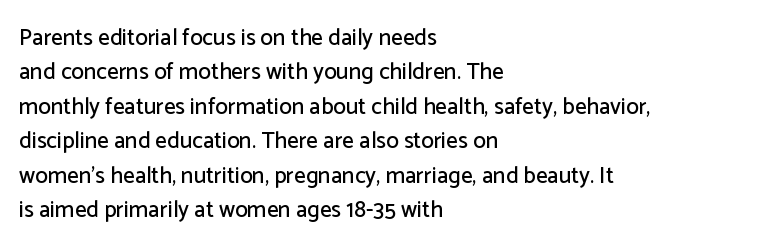
Q: Is the text italic (slanted)? A: No, it is upright.
Q: Is the text underlined? A: No.
Q: How is the paragraph aligned? A: Left-aligned.
Q: Is the spacing between letters normal or unusually wide? A: Normal.
Q: Is the spacing between lines tight, normal or loose? A: Normal.
